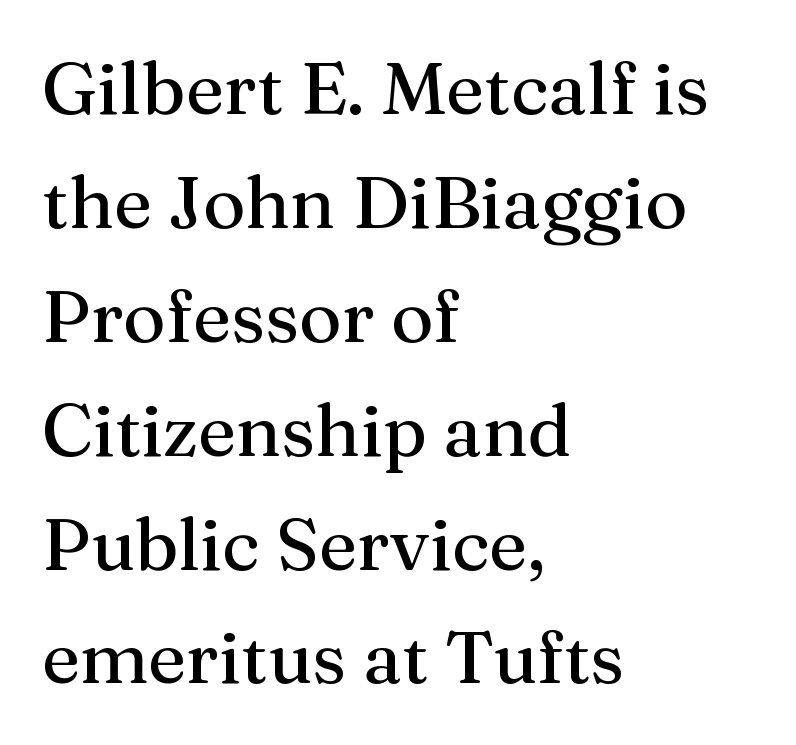
Q: Is the text italic (slanted)? A: No, it is upright.
Q: Is the typeface a serif or a sans-serif typeface? A: Serif.
Q: Is the text underlined? A: No.
Q: How is the paragraph aligned? A: Left-aligned.
Q: Is the spacing between letters normal or unusually wide? A: Normal.
Q: Is the spacing between lines tight, normal or loose? A: Normal.
Q: Width (condensed, normal, or wide)? A: Normal.
Q: Stroke contrast? A: Medium.
Q: x-height? A: Medium.
Q: Monospaced? A: No.
